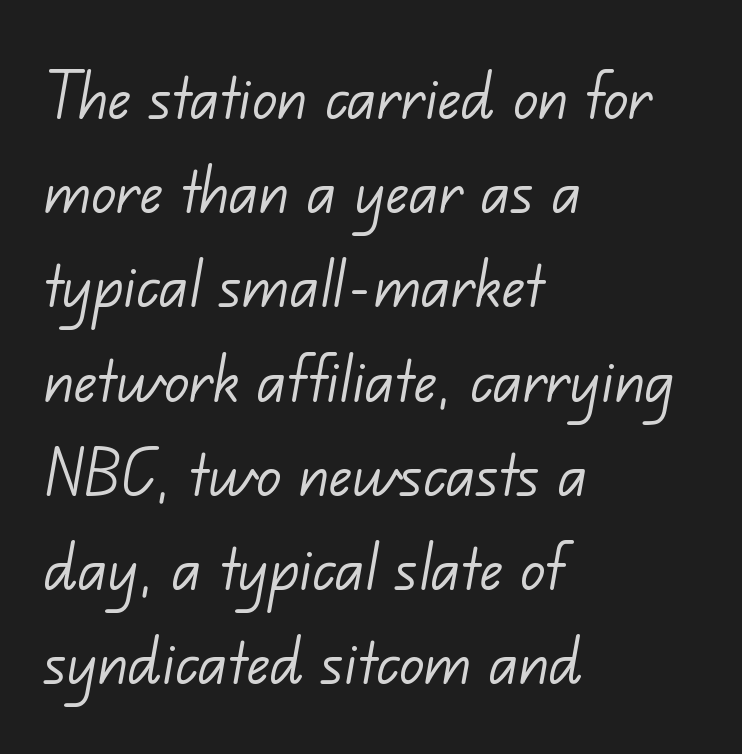
The string is rendered with underlining switched off. Character widths vary here, with narrow letters taking less room than wide ones. The strokes are not fattened; the text isn't bold. These lines stack with their left ends in a neat column. The passage shown has conventional tracking throughout. What kind of face is this? One without serifs — a sans.
